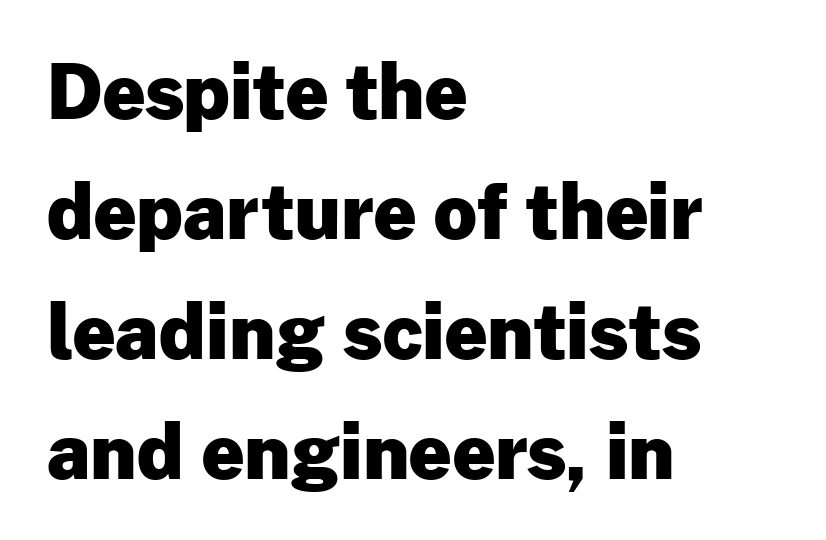
The image shows 75 px heavy sans-serif type, upright; set left-aligned, normal line spacing (1.6x), normal letter spacing, not underlined; low stroke contrast and a medium x-height.
